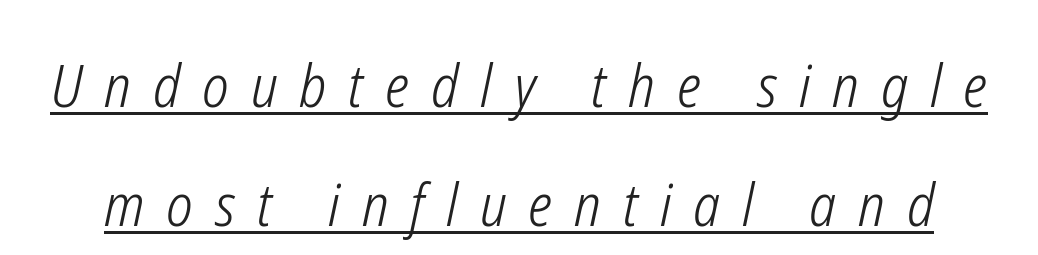
The image shows 58 px light, condensed type, italic (leaning right); set loose line spacing (2.05x), unusually wide letter spacing (+0.38 em), underlined; low stroke contrast and a medium x-height.
